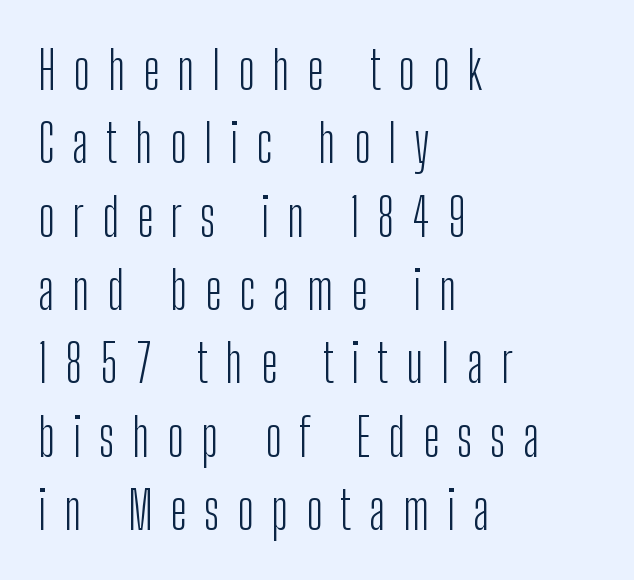
Does the copy run flush right? No — it runs flush left. The letters look calm and open, with moderate or lighter stems. Letters rest on an invisible, unmarked baseline. Type style note: lacks serifs. Here the glyphs are tracked loosely, breaking word shapes into spaced letters.
